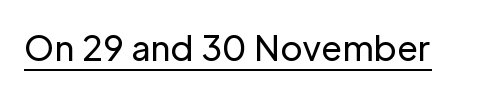
The image shows 34 px regular-weight sans-serif type, upright; set normal letter spacing, underlined; low stroke contrast and a medium x-height.
